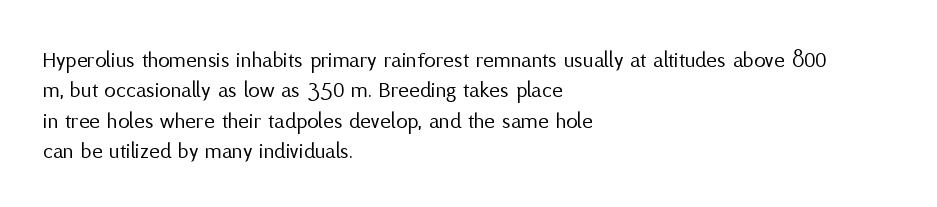
Q: Is the text bold? A: No.
Q: Is the text italic (slanted)? A: No, it is upright.
Q: Is the text underlined? A: No.
Q: How is the paragraph aligned? A: Left-aligned.
Q: Is the spacing between letters normal or unusually wide? A: Normal.
Q: Is the spacing between lines tight, normal or loose? A: Normal.
